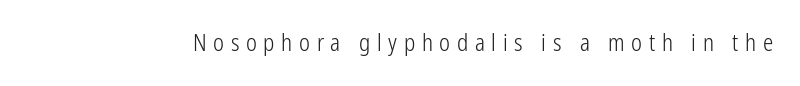
{"italic": "no", "bold": "no", "underline": "no", "letter_spacing": "wide", "letter_spacing_em": 0.29, "glyph_px": 23}
